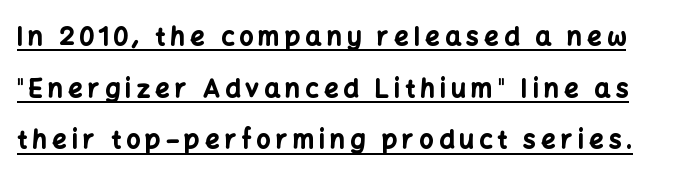
Q: Is the text bold? A: Yes.
Q: Is the text italic (slanted)? A: No, it is upright.
Q: Is the text underlined? A: Yes.
Q: Is the spacing between letters normal or unusually wide? A: Unusually wide.
Q: Is the spacing between lines tight, normal or loose? A: Loose.
